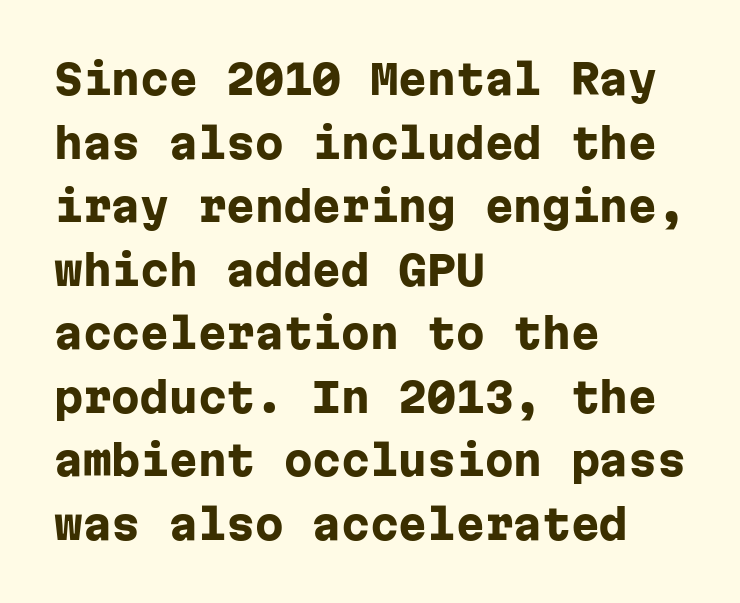
These lines are rendered in a fixed-pitch font. Does the copy run flush right? No — it runs flush left. Every stem runs plumb, perpendicular to the baseline. Beneath every word, the page is bare. Observe the absence of serifs on each vertical stroke in this sample. These words are printed bold, with thick strokes throughout.
